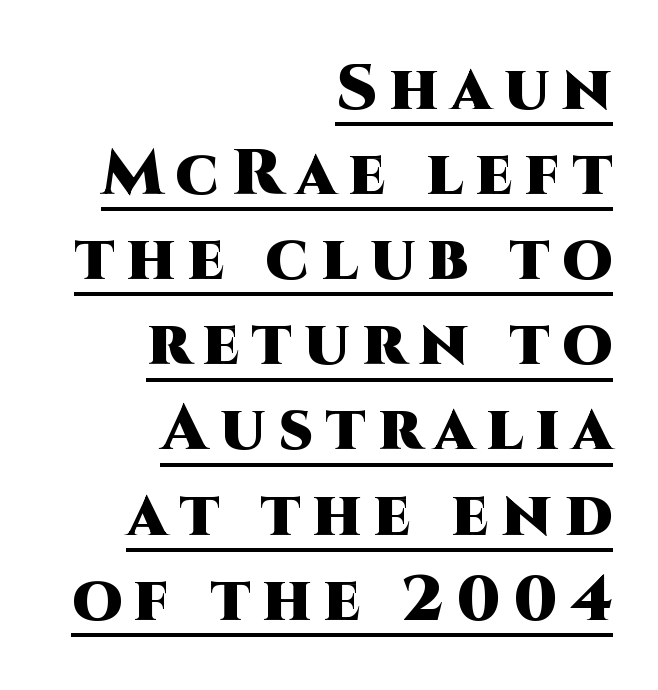
A typesetter would call this leading conventional body-copy spacing. The specimen includes a rule beneath the text block's lines. Each letter keeps its own natural width here, so spacing adapts to shape. I'd call this a sans setting — the letters go barefoot.
